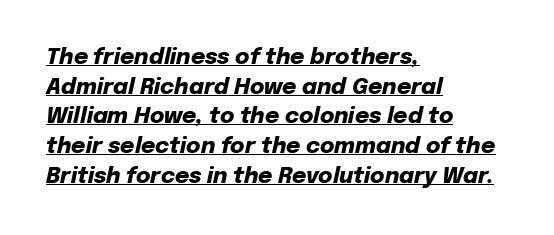
{"italic": "yes", "lean": "right", "slant_degrees": 12, "bold": "yes", "underline": "yes", "align": "left", "line_spacing": "normal", "line_spacing_ratio": 1.35, "letter_spacing": "normal", "letter_spacing_em": 0.0, "glyph_px": 22}
